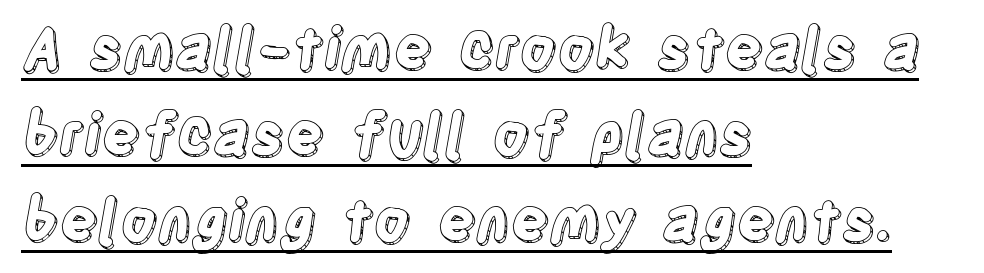
{"width": "condensed", "x_height": "large", "monospaced": "no", "underline": "yes", "align": "left", "line_spacing": "normal", "line_spacing_ratio": 1.51, "letter_spacing": "normal", "letter_spacing_em": 0.0, "glyph_px": 57}
